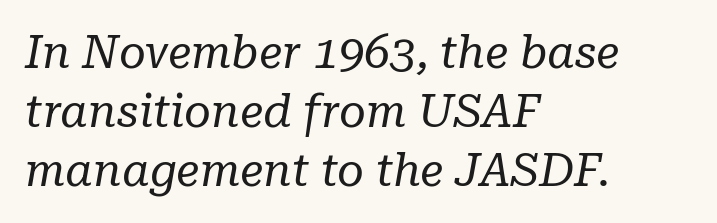
The image shows 46 px regular-weight serif type, italic (leaning right); set left-aligned, normal line spacing (1.28x), normal letter spacing, not underlined; low stroke contrast and a medium x-height.
